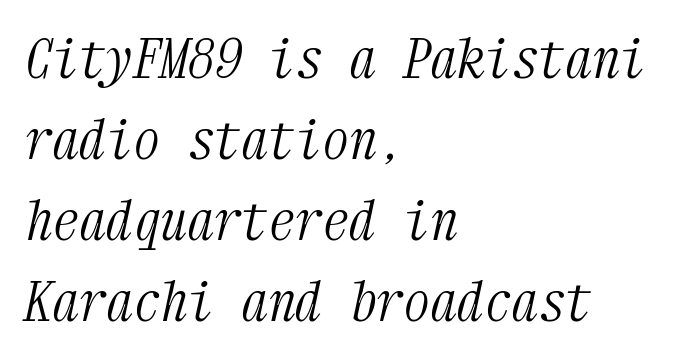
Q: Is the text bold? A: No.
Q: Is the text italic (slanted)? A: Yes, it leans right by about 12 degrees.
Q: Is the typeface a serif or a sans-serif typeface? A: Serif.
Q: Is the text underlined? A: No.
Q: How is the paragraph aligned? A: Left-aligned.
Q: Is the spacing between letters normal or unusually wide? A: Normal.
Q: Is the spacing between lines tight, normal or loose? A: Normal.
Q: Width (condensed, normal, or wide)? A: Condensed.
Q: Stroke contrast? A: Medium.
Q: x-height? A: Medium.
Q: Monospaced? A: Yes.
